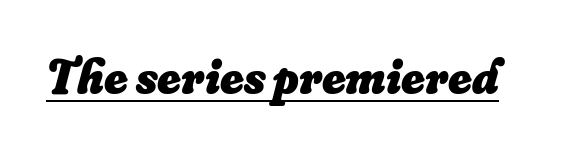
Q: Is the text bold? A: Yes.
Q: Is the text italic (slanted)? A: Yes, it leans right by about 16 degrees.
Q: Is the text underlined? A: Yes.
Q: Is the spacing between letters normal or unusually wide? A: Normal.
Q: Width (condensed, normal, or wide)? A: Normal.
Q: Stroke contrast? A: Low.
Q: x-height? A: Small.
Q: Monospaced? A: No.
